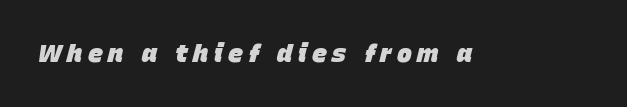
The image shows 25 px bold type, italic (leaning right); set unusually wide letter spacing (+0.22 em), not underlined.
